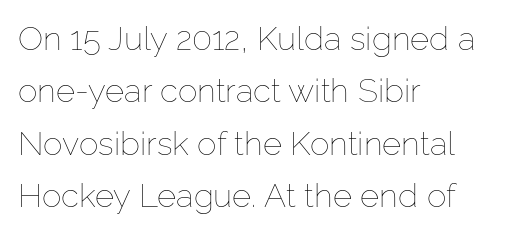
The image shows 33 px thin type, upright; set left-aligned, normal line spacing (1.59x), normal letter spacing, not underlined; low stroke contrast and a medium x-height.
